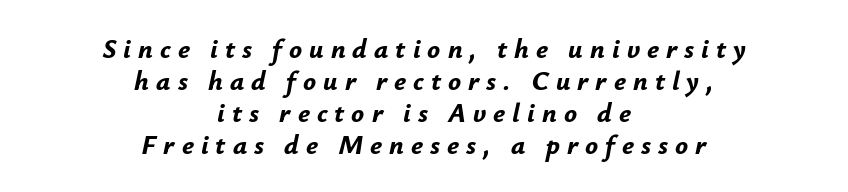
Q: Is the text bold? A: Yes.
Q: Is the text italic (slanted)? A: Yes, it leans right by about 12 degrees.
Q: Is the text underlined? A: No.
Q: How is the paragraph aligned? A: Centered.
Q: Is the spacing between letters normal or unusually wide? A: Unusually wide.
